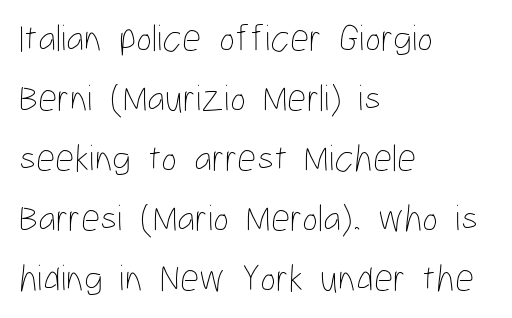
The image shows 38 px thin, condensed type, upright; set left-aligned, normal line spacing (1.58x), normal letter spacing, not underlined; low stroke contrast and a medium x-height.
